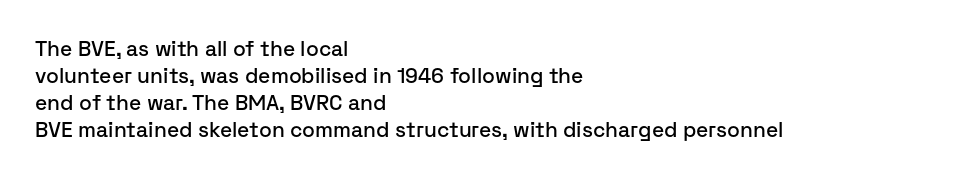
No word sits above an underline. Rendered with straight, roman letterforms. A typesetter would call this leading conventional body-copy spacing. Nothing unusual about the tracking: characters are spaced as the font intends. Line starts are locked; line ends wander.
